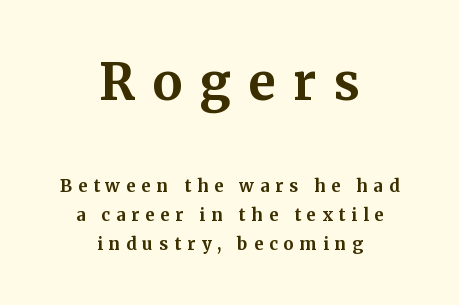
Notice how the passage keeps no hard edge, just a central spine. What stands out about the letter spacing? Its width — letters are far apart. Ascenders rise straight up at ninety degrees. Each row of text sits above clean, open space.
